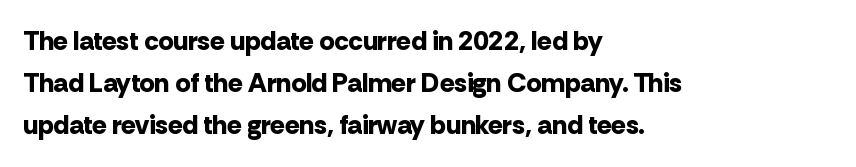
The image shows 27 px bold type, upright; set left-aligned, normal line spacing (1.56x), normal letter spacing, not underlined.
